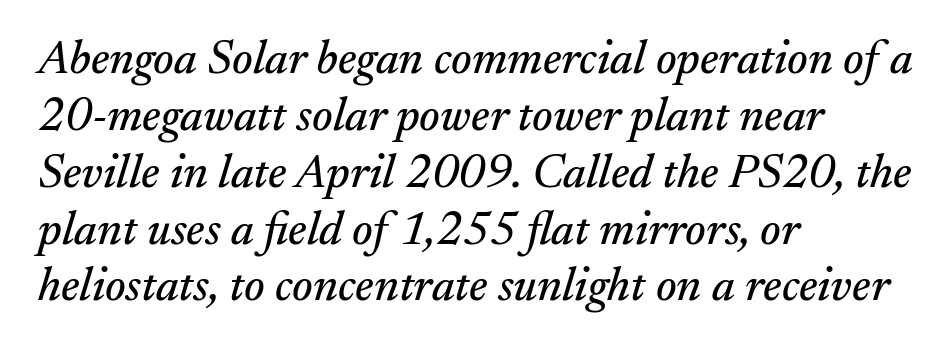
Q: Is the text italic (slanted)? A: Yes, it leans right by about 17 degrees.
Q: Is the typeface a serif or a sans-serif typeface? A: Serif.
Q: Is the text underlined? A: No.
Q: How is the paragraph aligned? A: Left-aligned.
Q: Is the spacing between letters normal or unusually wide? A: Normal.
Q: Width (condensed, normal, or wide)? A: Normal.
Q: Stroke contrast? A: Medium.
Q: x-height? A: Small.
Q: Monospaced? A: No.
